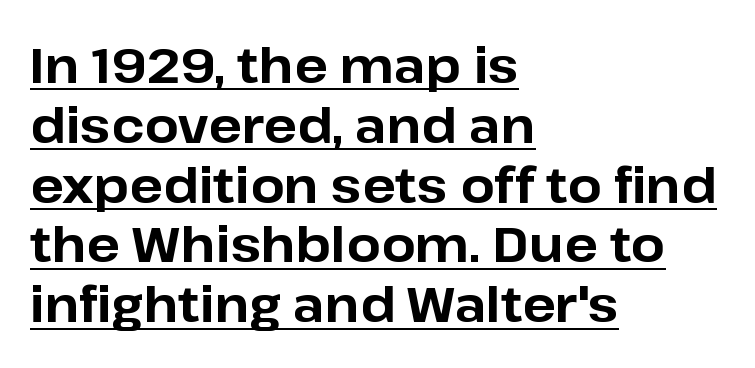
Q: Is the text bold? A: Yes.
Q: Is the text italic (slanted)? A: No, it is upright.
Q: Is the typeface a serif or a sans-serif typeface? A: Sans-serif.
Q: Is the text underlined? A: Yes.
Q: How is the paragraph aligned? A: Left-aligned.
Q: Is the spacing between letters normal or unusually wide? A: Normal.
Q: Width (condensed, normal, or wide)? A: Normal.
Q: Stroke contrast? A: Low.
Q: x-height? A: Medium.
Q: Monospaced? A: No.
